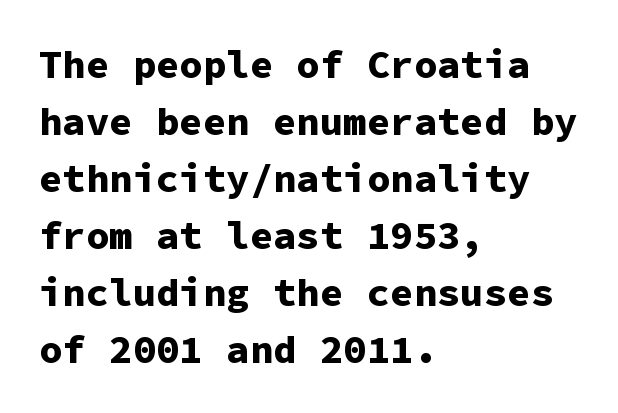
{"serif": "no", "italic": "no", "bold": "yes", "weight": "bold", "width": "normal", "stroke_contrast": "low", "x_height": "medium", "monospaced": "yes", "underline": "no", "align": "left", "line_spacing": "normal", "line_spacing_ratio": 1.46, "letter_spacing": "normal", "letter_spacing_em": 0.0, "glyph_px": 39}
